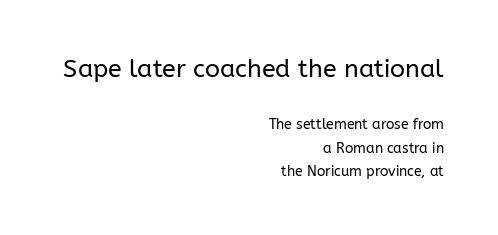
Caption: standard tracking, unaltered. Each stroke keeps to a modest, everyday thickness or less. Whoever set this made the first block the dominant, larger element. The typography opts for an upright posture over an oblique one.
